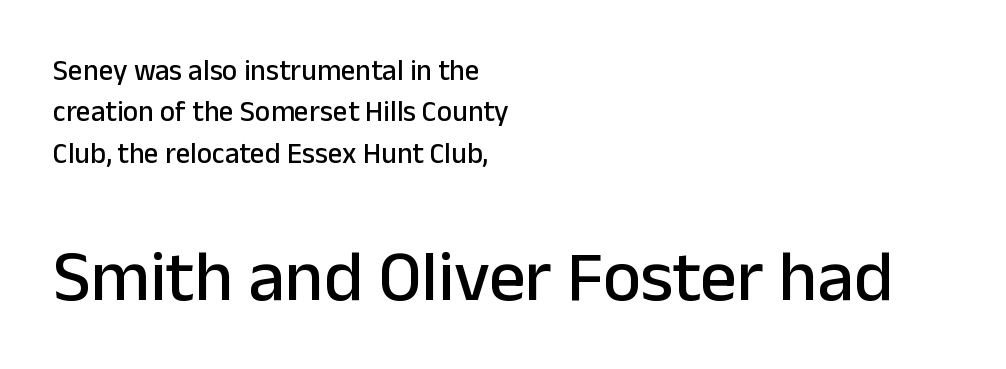
All the whitespace from short lines collects on the right. Baseline-to-baseline distance is the conventional proportion of letter height. Note the varied advance widths — an 'i' is clearly narrower than an 'm'. Note: no serifs on the glyphs.
